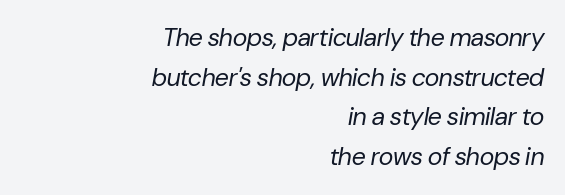
The face used here is rendered with its standard letterfit. Weight: not bold — regular or lighter. Slanted lettering throughout. In terms of leading, this rendering sits right in the middle. Decoration check: the copy has no underline. Typeset ragged left — the right edge is the straight one.
